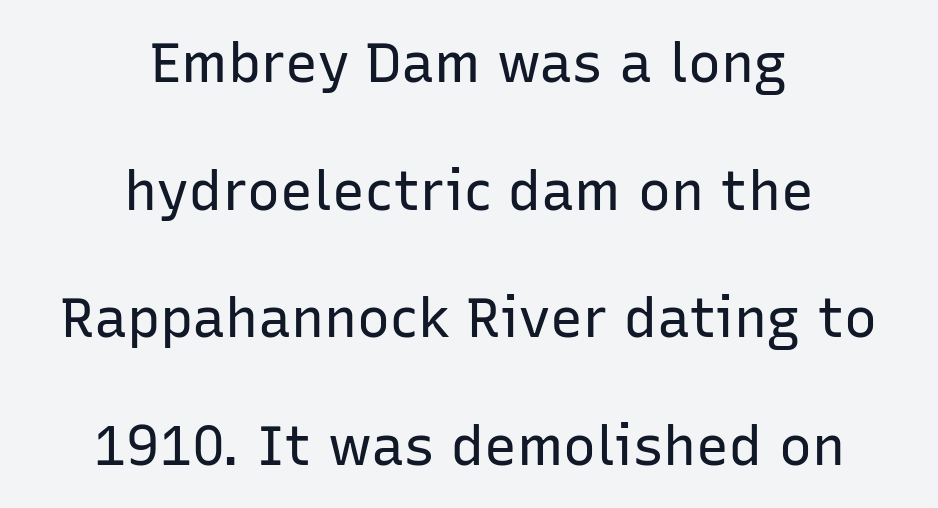
Ink coverage per letter is moderate at most. The rendering uses a large line-height, opening up the rows. Observe the absence of serifs on each vertical stroke in this sample. No word sits above an underline. The compositor balanced each line on the midline. No extra tracking has been applied to these lines.
